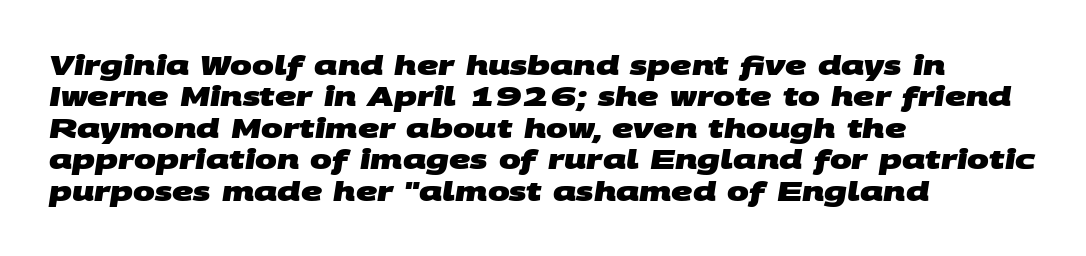
Q: Is the text bold? A: Yes.
Q: Is the text underlined? A: No.
Q: How is the paragraph aligned? A: Left-aligned.
Q: Is the spacing between letters normal or unusually wide? A: Normal.
